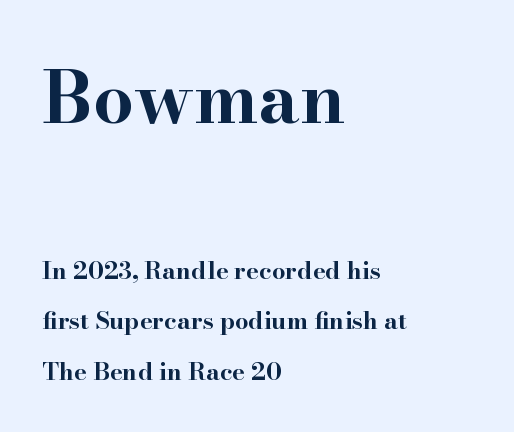
{"serif": "yes", "italic": "no", "bold": "yes", "weight": "bold", "width": "wide", "stroke_contrast": "high", "x_height": "small", "monospaced": "no", "underline": "no", "align": "left", "line_spacing": "loose", "line_spacing_ratio": 2.11, "letter_spacing": "normal", "letter_spacing_em": 0.0, "larger_block": "first", "size_ratio": 3.0, "glyph_px": 72}
